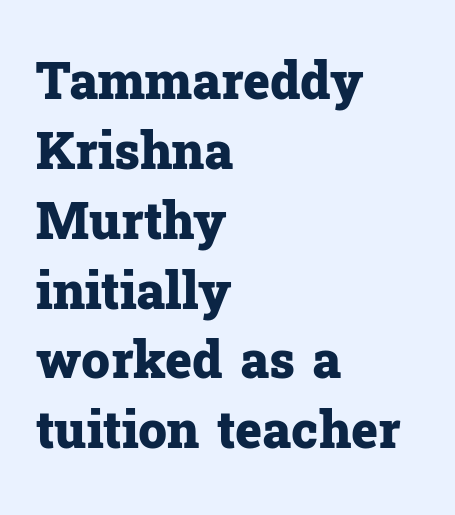
Q: Is the text bold? A: Yes.
Q: Is the text italic (slanted)? A: No, it is upright.
Q: Is the typeface a serif or a sans-serif typeface? A: Serif.
Q: Is the text underlined? A: No.
Q: How is the paragraph aligned? A: Left-aligned.
Q: Is the spacing between letters normal or unusually wide? A: Normal.
Q: Is the spacing between lines tight, normal or loose? A: Normal.
Q: Width (condensed, normal, or wide)? A: Normal.
Q: Stroke contrast? A: Low.
Q: x-height? A: Medium.
Q: Monospaced? A: No.
